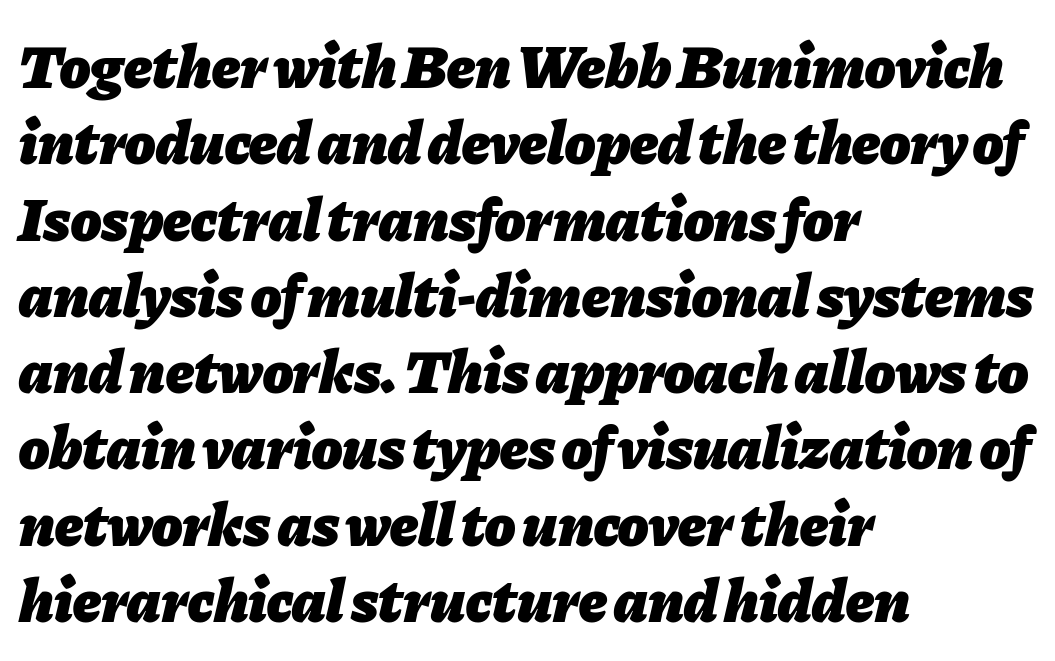
The face used here has a pronounced slope to its letters. A student would call this left alignment; a typographer would say flush left, rag right. Clear beneath every line of the passage. The sample has been set heavy, in full bold.
